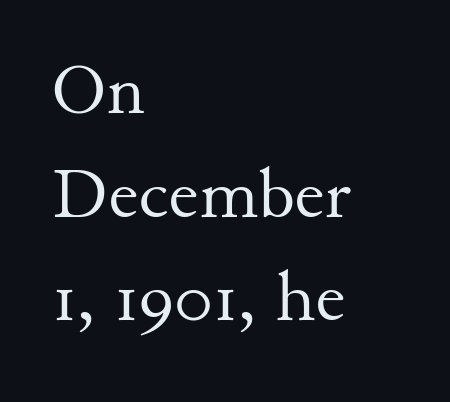
Q: Is the text bold? A: No.
Q: Is the text italic (slanted)? A: No, it is upright.
Q: Is the typeface a serif or a sans-serif typeface? A: Serif.
Q: Is the text underlined? A: No.
Q: How is the paragraph aligned? A: Left-aligned.
Q: Is the spacing between letters normal or unusually wide? A: Normal.
Q: Is the spacing between lines tight, normal or loose? A: Normal.
Q: Width (condensed, normal, or wide)? A: Normal.
Q: Stroke contrast? A: Medium.
Q: x-height? A: Small.
Q: Monospaced? A: No.
